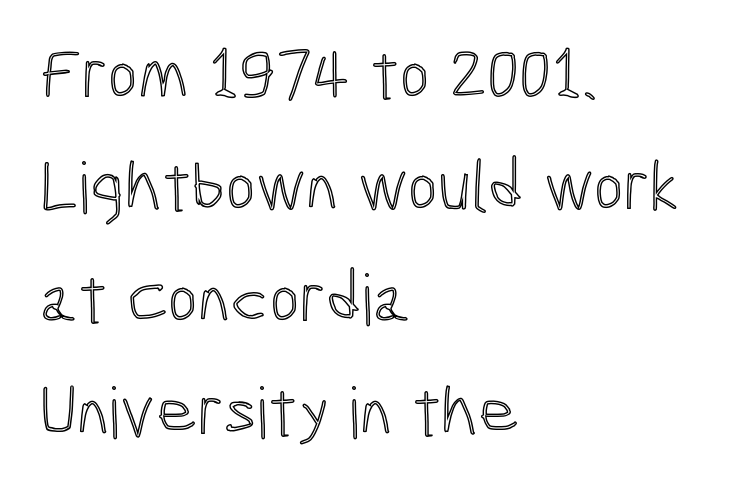
{"italic": "no", "width": "condensed", "x_height": "medium", "monospaced": "no", "underline": "no", "align": "left", "line_spacing": "normal", "line_spacing_ratio": 1.58, "letter_spacing": "normal", "letter_spacing_em": 0.0, "glyph_px": 71}
